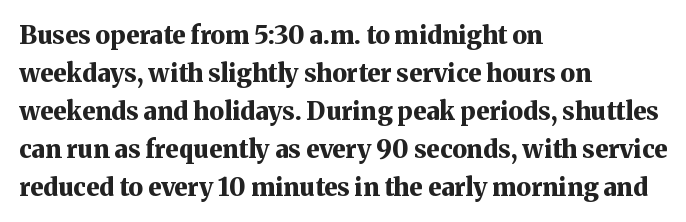
Leftover space on each line is placed entirely after the last word. Normally led — the rows are evenly, conventionally spaced. Type without underlining. Here the glyphs are tracked normally, forming tight word shapes.
